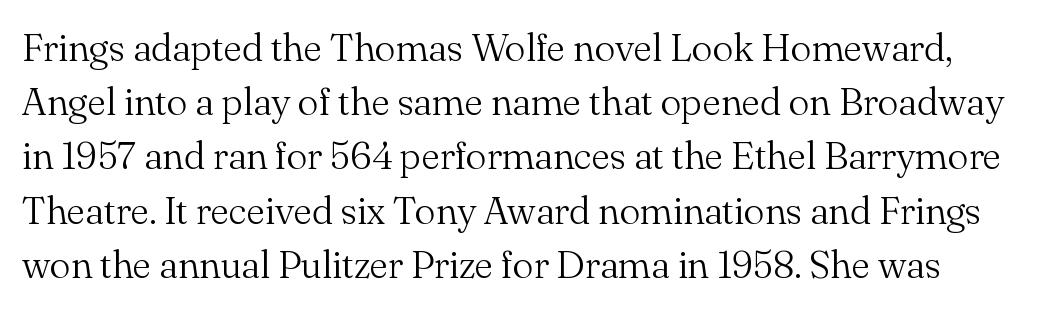
The image shows 39 px light serif type, upright; set normal line spacing (1.39x), normal letter spacing, not underlined; medium stroke contrast and a small x-height.
